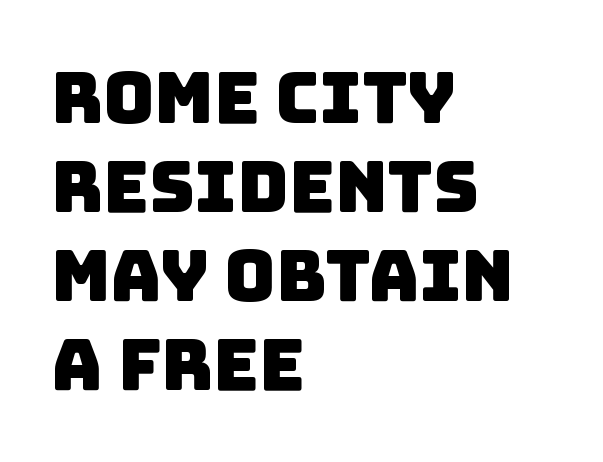
Q: Is the typeface a serif or a sans-serif typeface? A: Sans-serif.
Q: Is the text underlined? A: No.
Q: How is the paragraph aligned? A: Left-aligned.
Q: Is the spacing between letters normal or unusually wide? A: Normal.
Q: Is the spacing between lines tight, normal or loose? A: Normal.
Q: Width (condensed, normal, or wide)? A: Normal.
Q: Stroke contrast? A: Low.
Q: x-height? A: Large.
Q: Monospaced? A: No.
